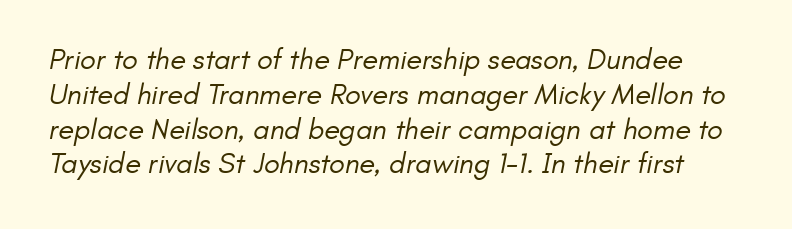
{"serif": "no", "bold": "no", "weight": "regular", "width": "normal", "stroke_contrast": "low", "x_height": "small", "monospaced": "no", "underline": "no", "line_spacing_ratio": 1.2, "letter_spacing": "normal", "letter_spacing_em": 0.0, "glyph_px": 29}
